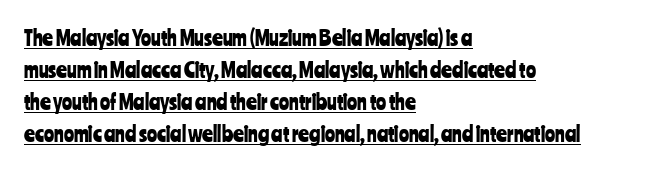
The image shows 21 px text type, upright; set left-aligned, normal line spacing (1.53x), normal letter spacing, underlined.
